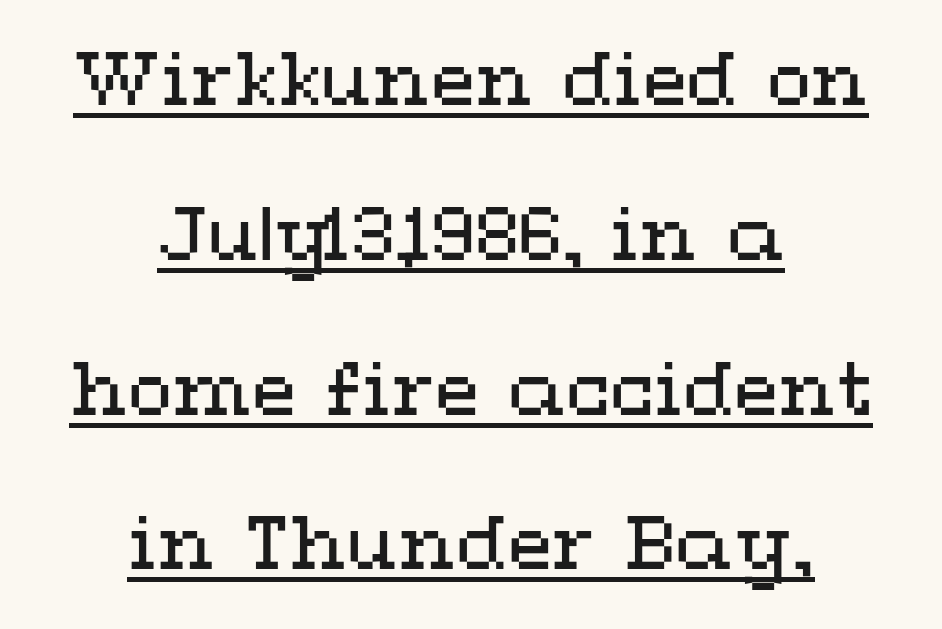
{"italic": "no", "bold": "no", "weight": "regular", "width": "wide", "stroke_contrast": "medium", "x_height": "medium", "monospaced": "no", "underline": "yes", "align": "center", "line_spacing": "loose", "line_spacing_ratio": 2.12, "letter_spacing": "normal", "letter_spacing_em": 0.0, "glyph_px": 73}
